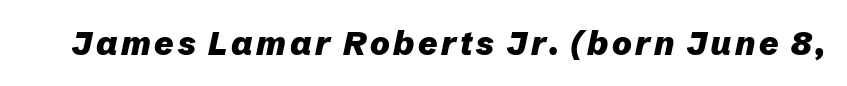
The image shows 33 px heavy type, italic (leaning right); set not underlined; low stroke contrast and a medium x-height.
